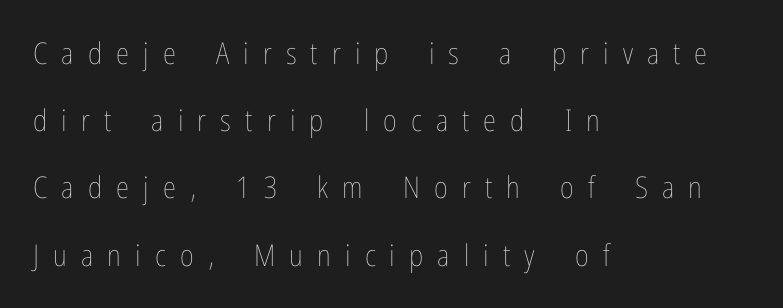
The image shows 30 px thin, condensed type, upright; set left-aligned, loose line spacing (2.24x), unusually wide letter spacing (+0.47 em), not underlined; low stroke contrast and a medium x-height.
